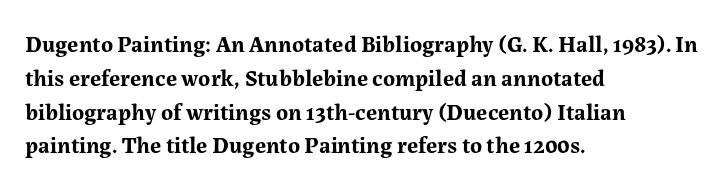
The image shows 23 px bold type, upright; set left-aligned, normal line spacing (1.47x), normal letter spacing, not underlined.
